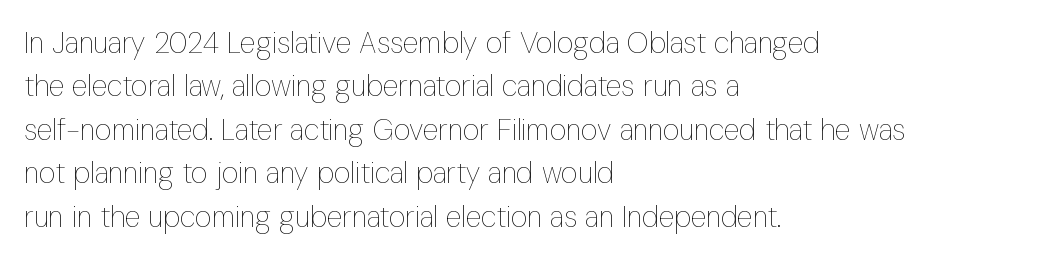
Q: Is the text bold? A: No.
Q: Is the text italic (slanted)? A: No, it is upright.
Q: Is the text underlined? A: No.
Q: How is the paragraph aligned? A: Left-aligned.
Q: Is the spacing between letters normal or unusually wide? A: Normal.
Q: Is the spacing between lines tight, normal or loose? A: Normal.
Q: Width (condensed, normal, or wide)? A: Condensed.
Q: Stroke contrast? A: Low.
Q: x-height? A: Medium.
Q: Monospaced? A: No.
